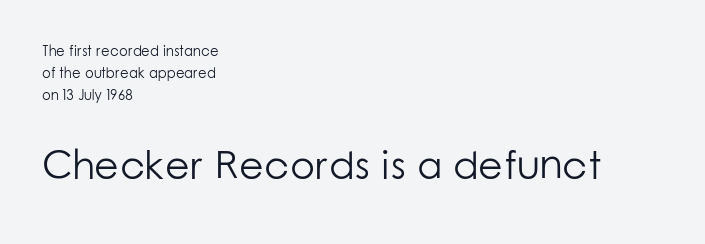
{"serif": "no", "italic": "no", "bold": "no", "weight": "light", "width": "normal", "stroke_contrast": "low", "x_height": "medium", "monospaced": "no", "underline": "no", "align": "left", "line_spacing": "normal", "line_spacing_ratio": 1.56, "letter_spacing": "normal", "letter_spacing_em": 0.0, "larger_block": "second", "size_ratio": 2.86, "glyph_px": 40}
